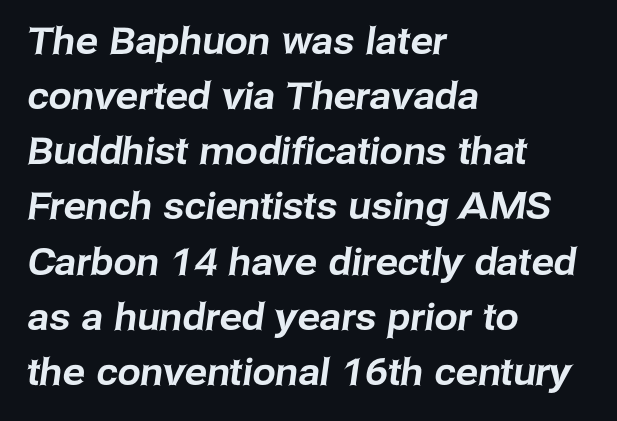
Q: Is the typeface a serif or a sans-serif typeface? A: Sans-serif.
Q: Is the text underlined? A: No.
Q: How is the paragraph aligned? A: Left-aligned.
Q: Is the spacing between letters normal or unusually wide? A: Normal.
Q: Is the spacing between lines tight, normal or loose? A: Normal.
Q: Width (condensed, normal, or wide)? A: Normal.
Q: Stroke contrast? A: Low.
Q: x-height? A: Medium.
Q: Monospaced? A: No.
